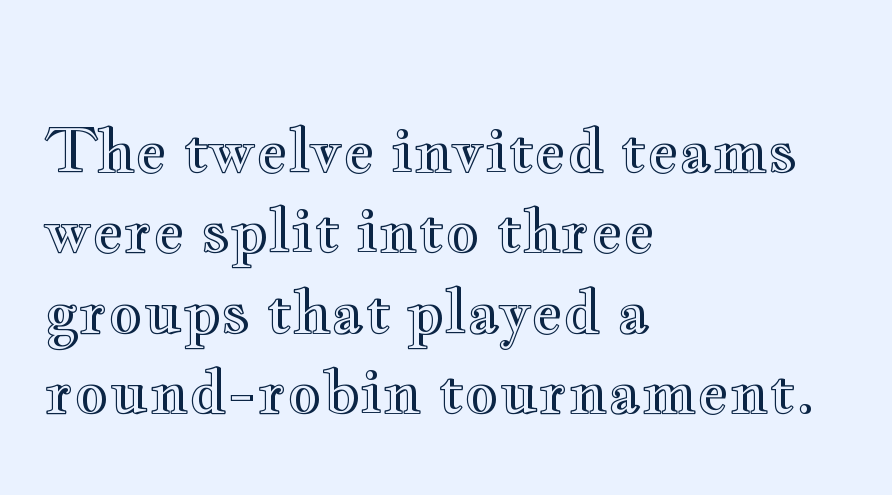
{"italic": "no", "width": "wide", "x_height": "small", "monospaced": "no", "underline": "no", "align": "left", "line_spacing": "normal", "line_spacing_ratio": 1.34, "letter_spacing": "normal", "letter_spacing_em": 0.0, "glyph_px": 60}
